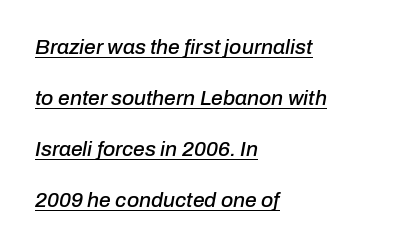
Q: Is the text italic (slanted)? A: Yes, it leans right by about 10 degrees.
Q: Is the text underlined? A: Yes.
Q: How is the paragraph aligned? A: Left-aligned.
Q: Is the spacing between letters normal or unusually wide? A: Normal.
Q: Is the spacing between lines tight, normal or loose? A: Loose.
